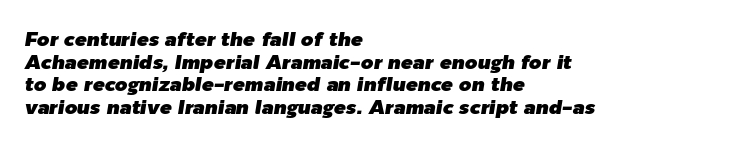
{"italic": "yes", "lean": "right", "slant_degrees": 9, "underline": "no", "align": "left", "line_spacing": "tight", "line_spacing_ratio": 1.13, "letter_spacing": "normal", "letter_spacing_em": 0.0, "glyph_px": 20}
